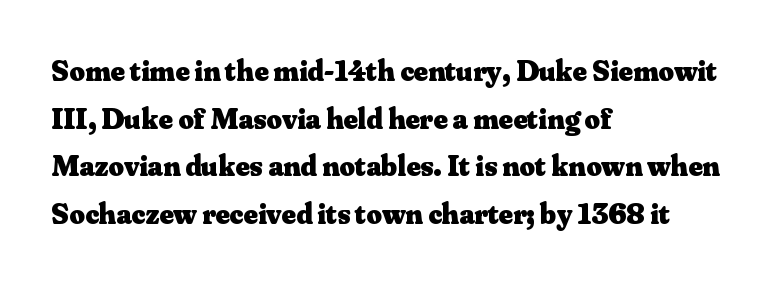
The strokes are fattened all the way to bold. Nope, not italic — everything's standing straight. Caption: multi-line text, flush left, ragged right. No extra tracking has been applied to these lines. The letters advance in unequal steps, a hallmark of proportional type. I'd call this a serif setting — the letters wear small feet.
